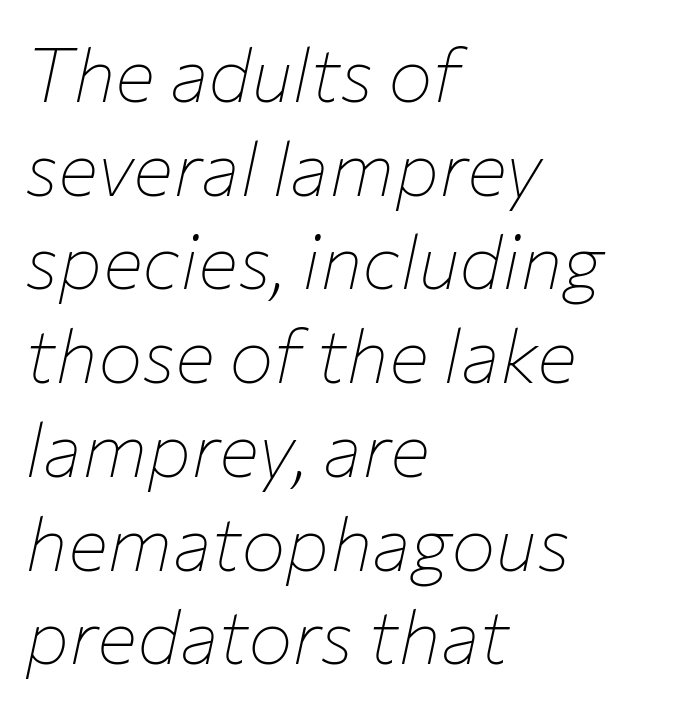
Is this a fixed-width face? No — the glyphs have proportional, varying widths. Summary of weight: not heavy and not bold. Interline gaps are of average width in this sample. Each row of text sits above clean, open space.
